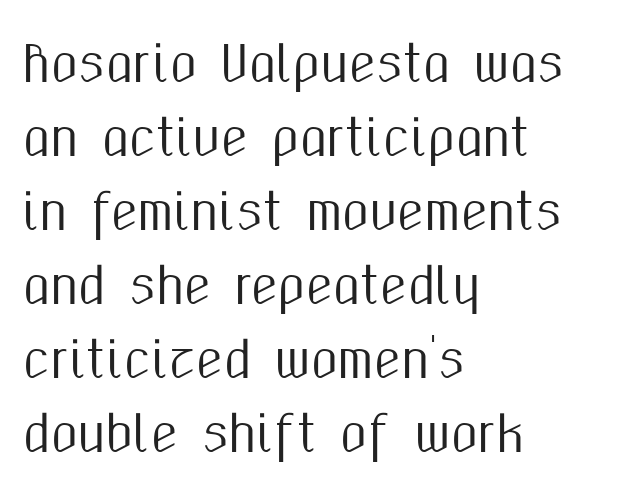
{"serif": "no", "italic": "no", "width": "condensed", "stroke_contrast": "medium", "x_height": "medium", "monospaced": "no", "underline": "no", "align": "left", "line_spacing": "normal", "line_spacing_ratio": 1.51, "letter_spacing": "normal", "letter_spacing_em": 0.0, "glyph_px": 49}
